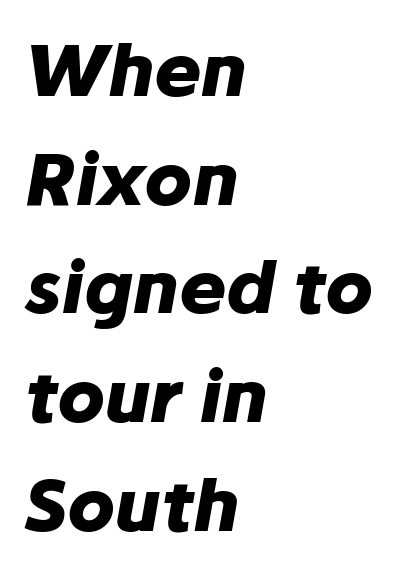
Note the varied advance widths — an 'i' is clearly narrower than an 'm'. No extra tracking has been applied to these lines. There's an unmistakable incline to the writing here. Strong, thick strokes mark this as bold type. Unmarked baselines from the first word to the last.
